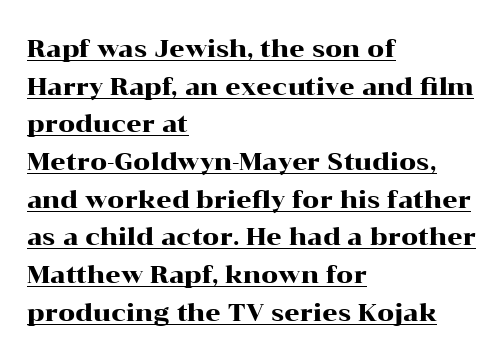
This sample uses an upright cut, with every glyph sitting square on the baseline. Tracking here is standard; glyphs follow each other at the usual distance. The rendering uses a moderate line-height, typical for paragraphs. Horizontal alignment here is leftward, the default for most running prose. Emphasis is given by a line drawn under the lettering.
